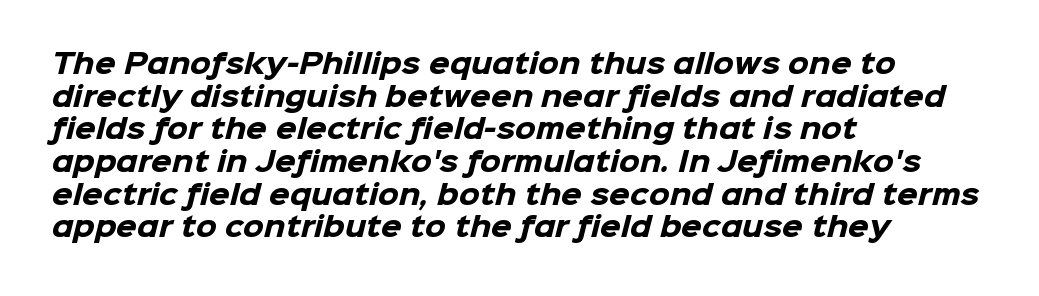
Q: Is the text bold? A: Yes.
Q: Is the text underlined? A: No.
Q: How is the paragraph aligned? A: Left-aligned.
Q: Is the spacing between letters normal or unusually wide? A: Normal.
